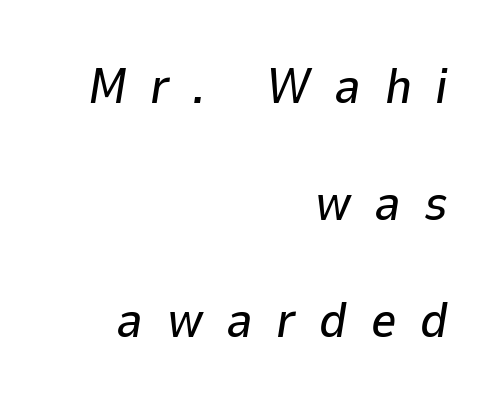
The image shows 50 px text type, italic (leaning right); set right-aligned, loose line spacing (2.34x), unusually wide letter spacing (+0.47 em), not underlined; low stroke contrast and a medium x-height.
